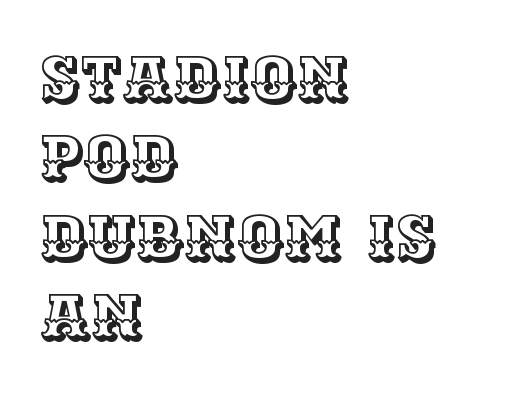
{"italic": "no", "width": "normal", "x_height": "large", "monospaced": "no", "underline": "no", "align": "left", "line_spacing": "normal", "line_spacing_ratio": 1.26, "letter_spacing": "normal", "letter_spacing_em": 0.0, "glyph_px": 63}
